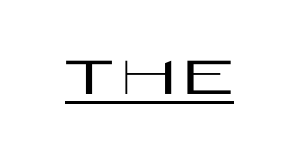
{"serif": "no", "italic": "no", "width": "wide", "stroke_contrast": "high", "x_height": "large", "monospaced": "no", "underline": "yes", "glyph_px": 56}
